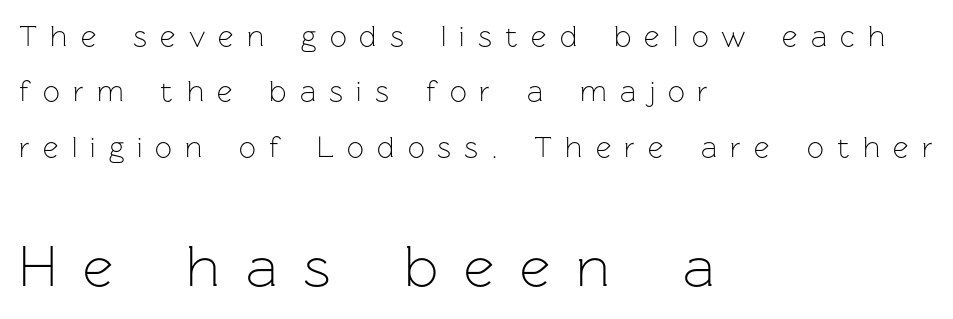
{"serif": "no", "italic": "no", "bold": "no", "weight": "light", "width": "normal", "stroke_contrast": "low", "x_height": "medium", "monospaced": "no", "underline": "no", "align": "left", "line_spacing_ratio": 1.85, "letter_spacing": "wide", "letter_spacing_em": 0.44, "larger_block": "second", "size_ratio": 1.97, "glyph_px": 59}
